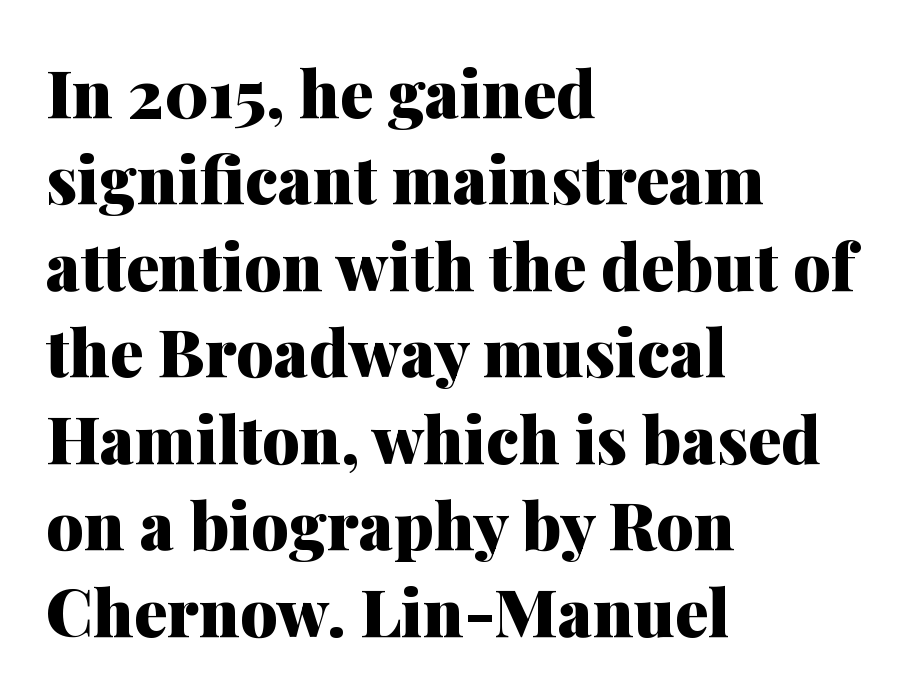
{"serif": "yes", "italic": "no", "bold": "yes", "weight": "heavy", "width": "normal", "stroke_contrast": "medium", "x_height": "medium", "monospaced": "no", "underline": "no", "align": "left", "line_spacing": "normal", "line_spacing_ratio": 1.31, "letter_spacing": "normal", "letter_spacing_em": 0.0, "glyph_px": 66}
